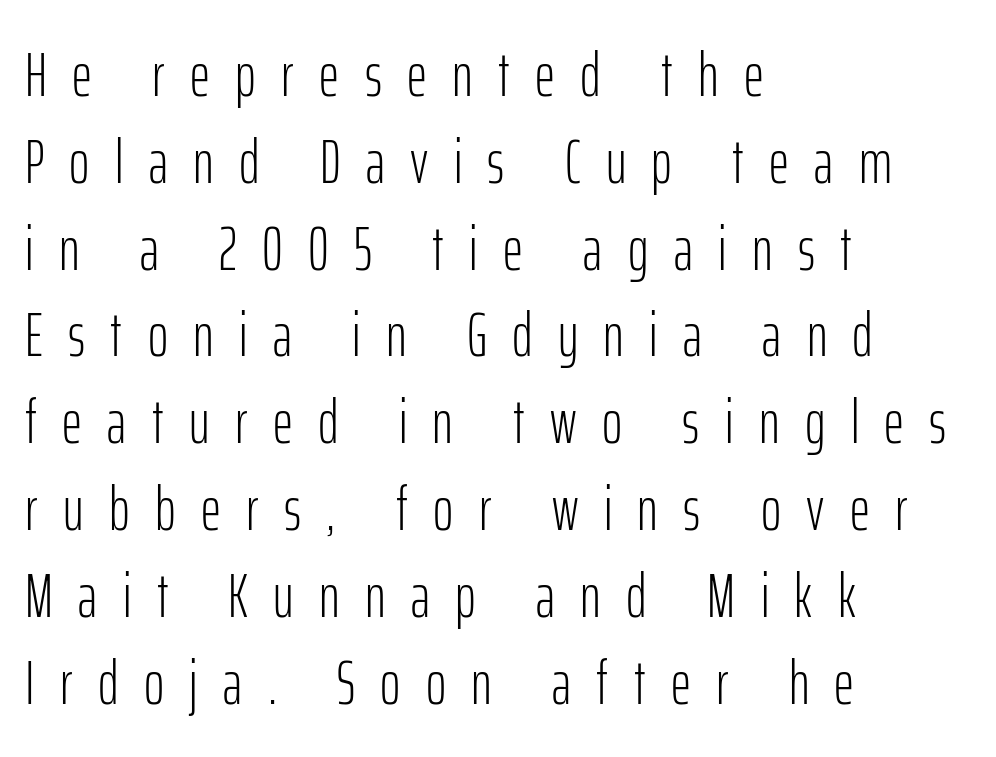
Q: Is the text bold? A: No.
Q: Is the text italic (slanted)? A: No, it is upright.
Q: Is the typeface a serif or a sans-serif typeface? A: Sans-serif.
Q: Is the text underlined? A: No.
Q: How is the paragraph aligned? A: Left-aligned.
Q: Is the spacing between letters normal or unusually wide? A: Unusually wide.
Q: Is the spacing between lines tight, normal or loose? A: Normal.
Q: Width (condensed, normal, or wide)? A: Condensed.
Q: Stroke contrast? A: Low.
Q: x-height? A: Medium.
Q: Monospaced? A: No.
